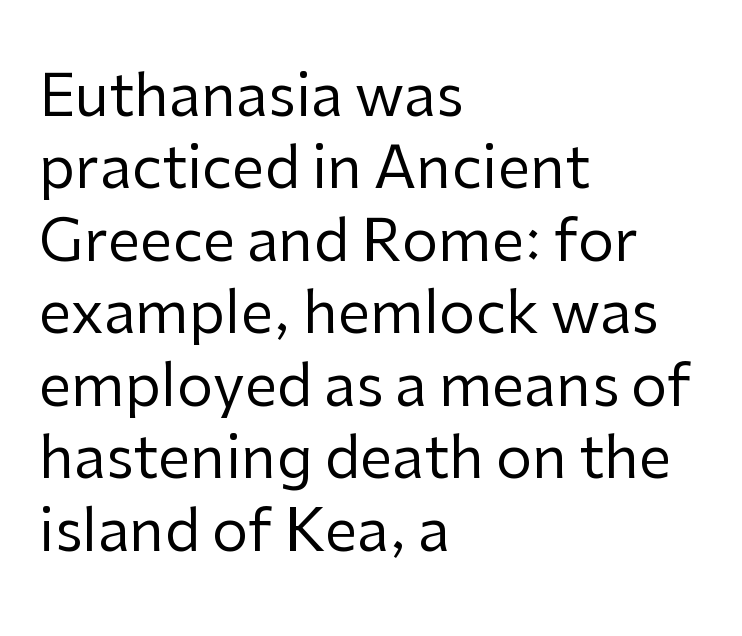
Q: Is the text bold? A: No.
Q: Is the text italic (slanted)? A: No, it is upright.
Q: Is the typeface a serif or a sans-serif typeface? A: Sans-serif.
Q: Is the text underlined? A: No.
Q: How is the paragraph aligned? A: Left-aligned.
Q: Is the spacing between letters normal or unusually wide? A: Normal.
Q: Is the spacing between lines tight, normal or loose? A: Normal.
Q: Width (condensed, normal, or wide)? A: Normal.
Q: Stroke contrast? A: Low.
Q: x-height? A: Medium.
Q: Monospaced? A: No.
